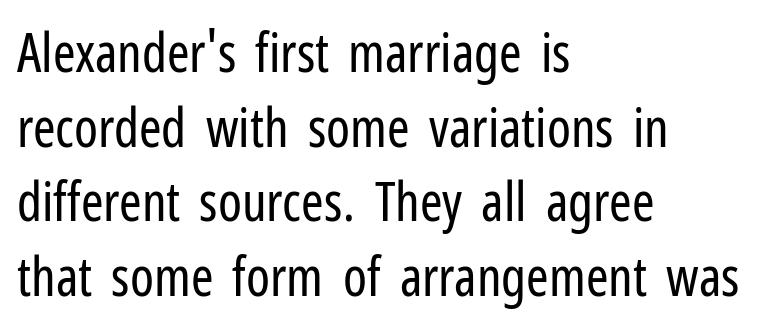
Q: Is the text bold? A: No.
Q: Is the text italic (slanted)? A: No, it is upright.
Q: Is the typeface a serif or a sans-serif typeface? A: Sans-serif.
Q: Is the text underlined? A: No.
Q: How is the paragraph aligned? A: Left-aligned.
Q: Is the spacing between letters normal or unusually wide? A: Normal.
Q: Is the spacing between lines tight, normal or loose? A: Normal.
Q: Width (condensed, normal, or wide)? A: Condensed.
Q: Stroke contrast? A: Low.
Q: x-height? A: Medium.
Q: Monospaced? A: No.
